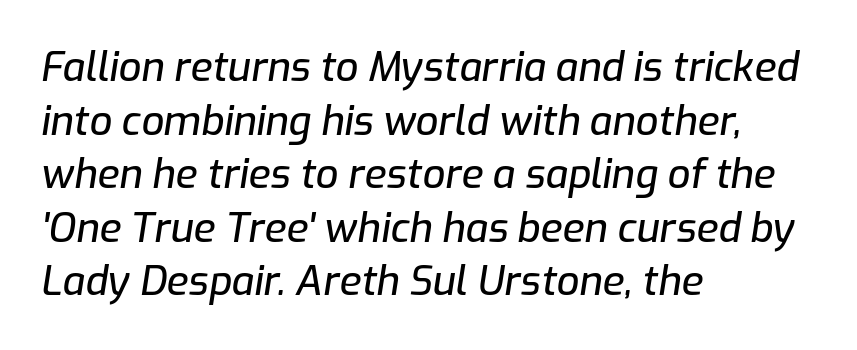
Q: Is the text italic (slanted)? A: Yes, it leans right by about 9 degrees.
Q: Is the text underlined? A: No.
Q: How is the paragraph aligned? A: Left-aligned.
Q: Is the spacing between letters normal or unusually wide? A: Normal.
Q: Is the spacing between lines tight, normal or loose? A: Normal.
Q: Width (condensed, normal, or wide)? A: Normal.
Q: Stroke contrast? A: Low.
Q: x-height? A: Medium.
Q: Monospaced? A: No.
